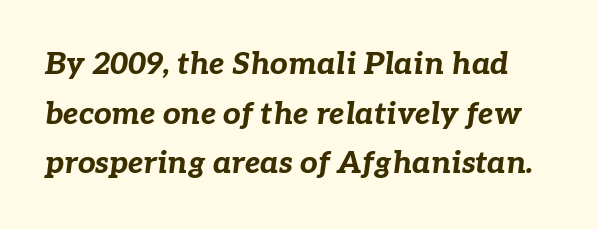
{"italic": "yes", "lean": "right", "slant_degrees": 7, "bold": "yes", "weight": "bold", "width": "normal", "stroke_contrast": "low", "x_height": "medium", "monospaced": "no", "underline": "no", "line_spacing": "normal", "line_spacing_ratio": 1.6, "letter_spacing": "normal", "letter_spacing_em": 0.0, "glyph_px": 31}
